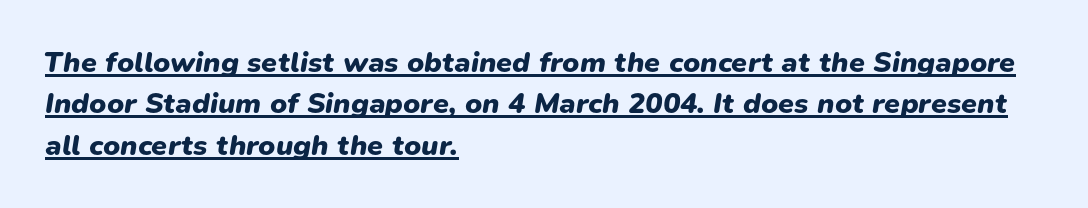
{"italic": "yes", "lean": "right", "slant_degrees": 9, "bold": "yes", "weight": "heavy", "width": "normal", "stroke_contrast": "low", "x_height": "medium", "monospaced": "no", "underline": "yes", "align": "left", "line_spacing": "normal", "line_spacing_ratio": 1.43, "letter_spacing": "normal", "letter_spacing_em": 0.0, "glyph_px": 29}
